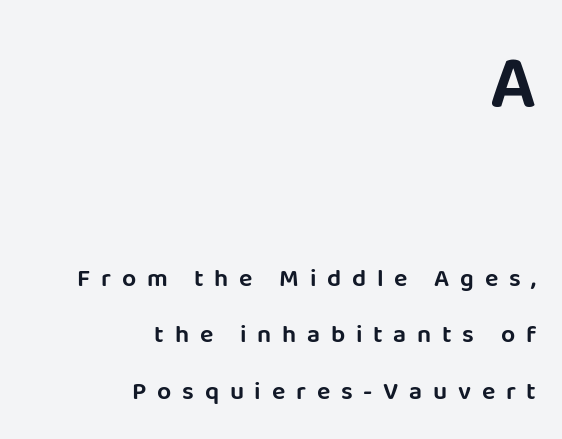
The image shows 76 px sans-serif type, upright; set right-aligned, loose line spacing (2.26x), unusually wide letter spacing (+0.43 em), not underlined; the first (top) block is 3.04x larger; low stroke contrast and a large x-height.
